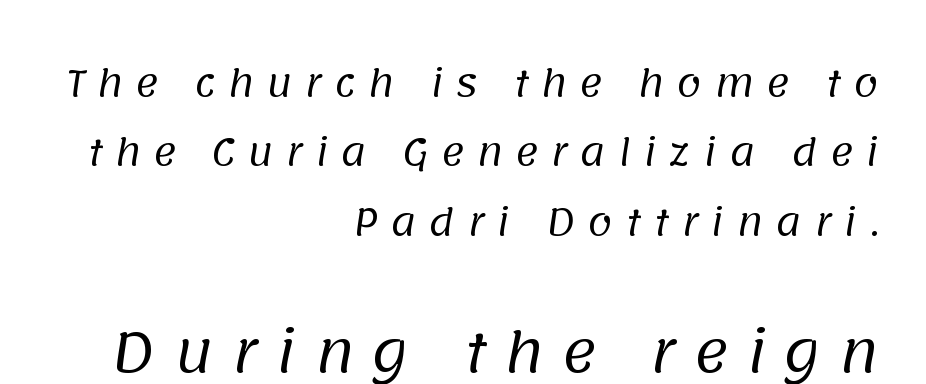
The image shows 54 px regular-weight sans-serif type; set right-aligned, loose line spacing (1.93x), unusually wide letter spacing (+0.33 em), not underlined; the second (bottom) block is 1.5x larger; low stroke contrast and a large x-height.
